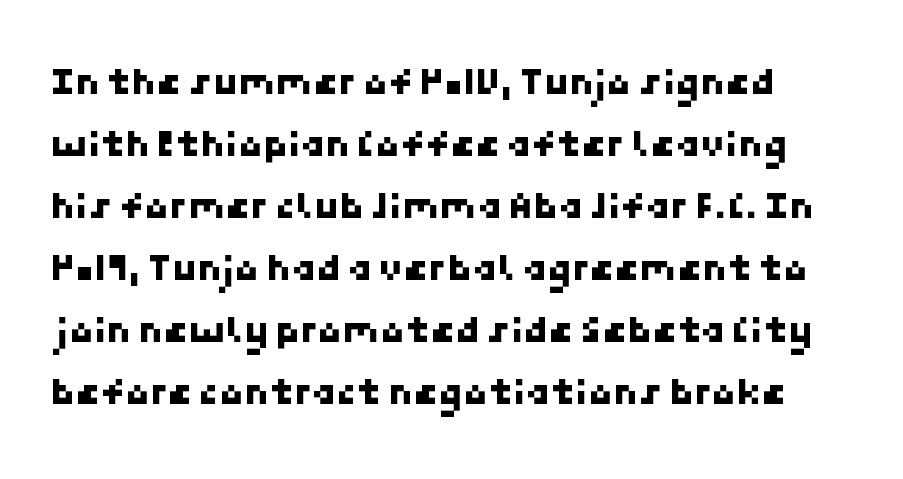
The image shows 40 px sans-serif type; set normal line spacing (1.55x), normal letter spacing, not underlined; low stroke contrast and a medium x-height.
